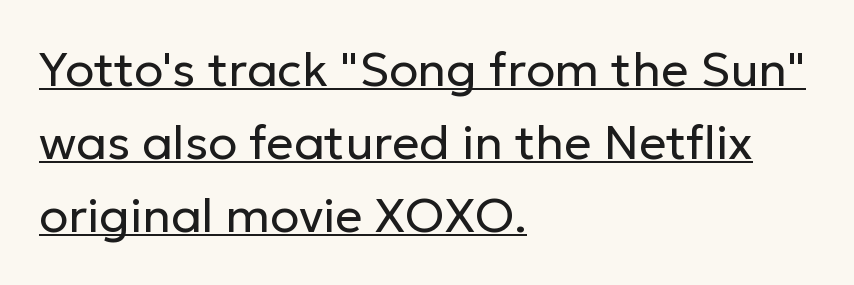
{"serif": "no", "italic": "no", "bold": "no", "weight": "regular", "width": "normal", "stroke_contrast": "low", "x_height": "medium", "monospaced": "no", "underline": "yes", "align": "left", "line_spacing": "normal", "line_spacing_ratio": 1.52, "letter_spacing": "normal", "letter_spacing_em": 0.0, "glyph_px": 48}
